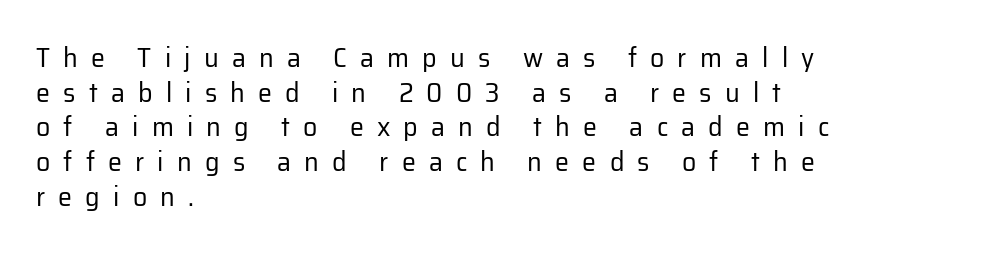
A quiet, ordinary-to-light weight characterises the typeface. The line texture is sparse and dotted thanks to wide tracking. Here the designer chose a conventional face with non-uniform glyph widths. Note: no serifs on the glyphs.
